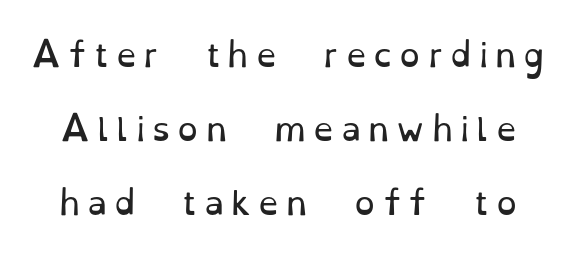
The image shows 33 px regular-weight type, upright; set loose line spacing (2.24x), unusually wide letter spacing (+0.21 em), not underlined; low stroke contrast and a small x-height.
